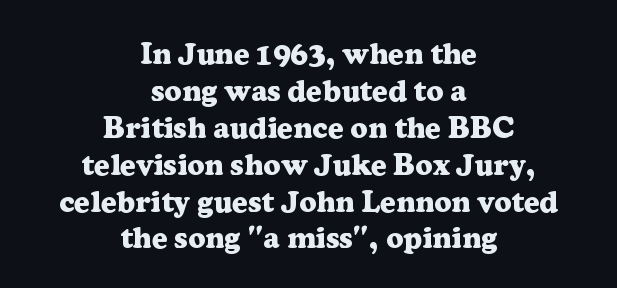
The passage shown is not underscored anywhere. Quick note: not italic, upright. Pretty heavy lettering here — definitely bold. Horizontally, the lines are justified to the midpoint only. A typesetter would call this proportional, since set widths differ per character.
